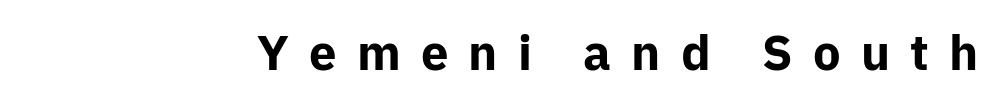
Q: Is the text bold? A: Yes.
Q: Is the text italic (slanted)? A: No, it is upright.
Q: Is the typeface a serif or a sans-serif typeface? A: Sans-serif.
Q: Is the text underlined? A: No.
Q: Is the spacing between letters normal or unusually wide? A: Unusually wide.
Q: Width (condensed, normal, or wide)? A: Normal.
Q: Stroke contrast? A: Low.
Q: x-height? A: Medium.
Q: Monospaced? A: No.
